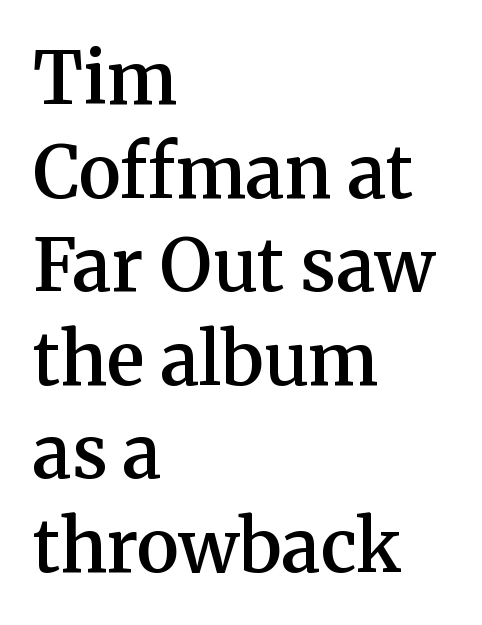
The image shows 72 px semibold serif type, upright; set left-aligned, normal line spacing (1.3x), normal letter spacing, not underlined; medium stroke contrast and a medium x-height.
